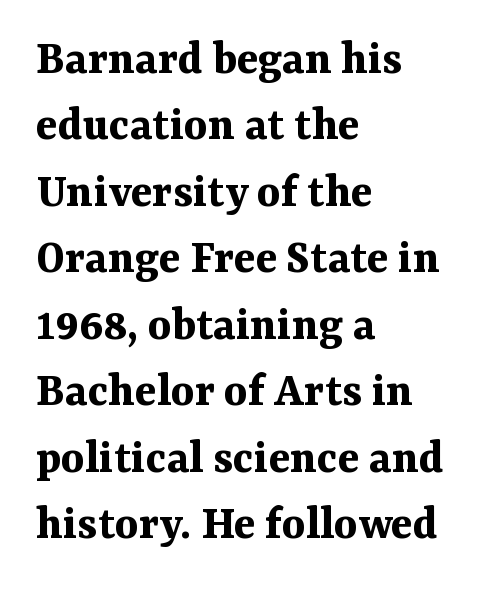
{"serif": "yes", "italic": "no", "bold": "yes", "weight": "bold", "width": "normal", "stroke_contrast": "medium", "x_height": "medium", "monospaced": "no", "underline": "no", "align": "left", "line_spacing": "normal", "line_spacing_ratio": 1.33, "letter_spacing": "normal", "letter_spacing_em": 0.0, "glyph_px": 50}
